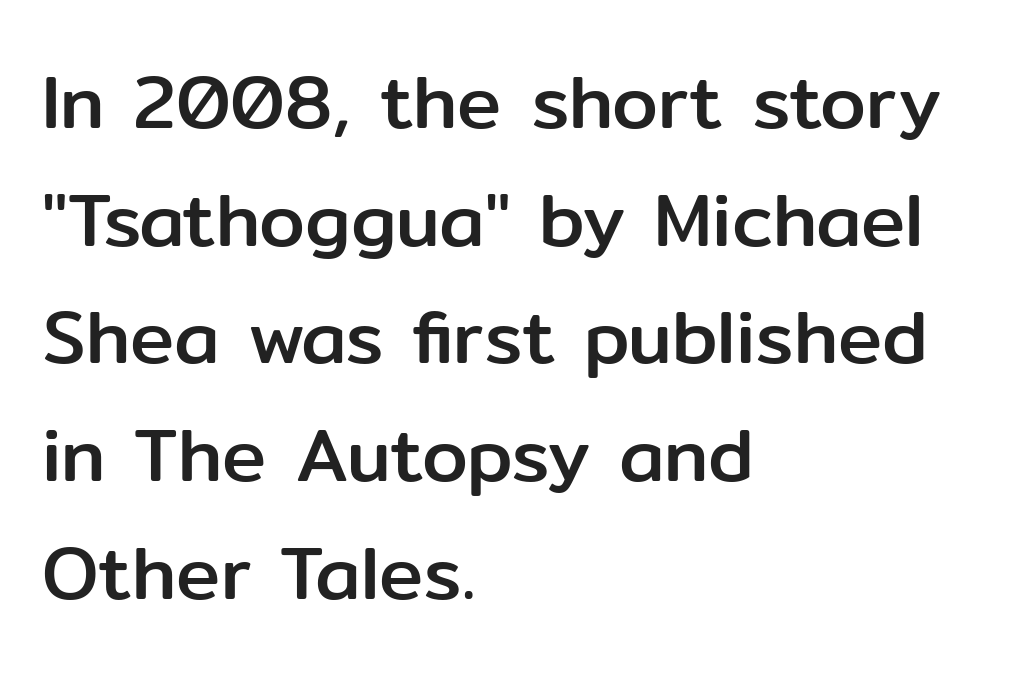
The image shows 74 px sans-serif type, upright; set left-aligned, normal line spacing (1.59x), normal letter spacing, not underlined; low stroke contrast and a medium x-height.
